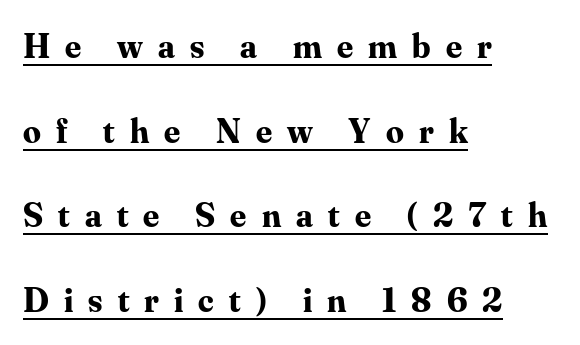
{"serif": "yes", "italic": "no", "bold": "yes", "weight": "bold", "width": "normal", "stroke_contrast": "medium", "x_height": "small", "monospaced": "no", "underline": "yes", "align": "left", "line_spacing": "loose", "line_spacing_ratio": 2.42, "letter_spacing": "wide", "letter_spacing_em": 0.43, "glyph_px": 35}
